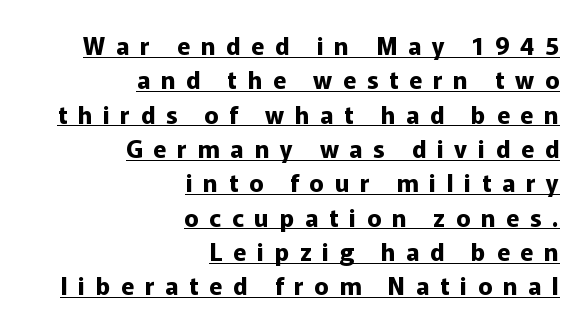
These lines sit exactly where default settings would place them. The passage shown has open, widely tracked lettering throughout. Summary of weight: heavy, a full bold. Where is the straight margin? On the right. The lettering is marked with a stroke running underneath it. The font's upright variant was chosen for this text.
